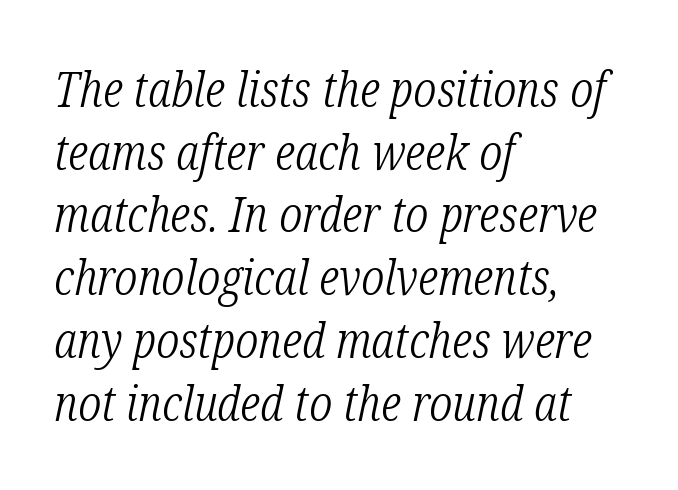
Q: Is the text bold? A: No.
Q: Is the text italic (slanted)? A: Yes, it leans right by about 12 degrees.
Q: Is the typeface a serif or a sans-serif typeface? A: Serif.
Q: Is the text underlined? A: No.
Q: How is the paragraph aligned? A: Left-aligned.
Q: Is the spacing between letters normal or unusually wide? A: Normal.
Q: Is the spacing between lines tight, normal or loose? A: Normal.
Q: Width (condensed, normal, or wide)? A: Condensed.
Q: Stroke contrast? A: Low.
Q: x-height? A: Medium.
Q: Monospaced? A: No.
